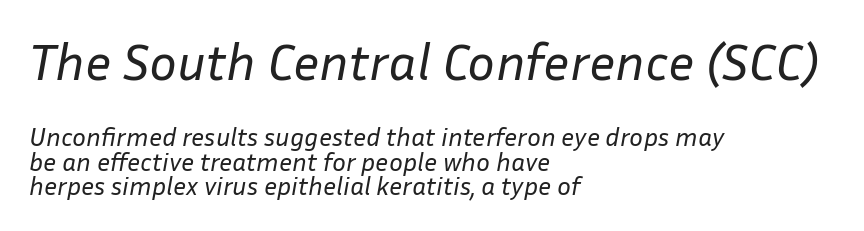
Q: Is the text bold? A: No.
Q: Is the text italic (slanted)? A: Yes, it leans right by about 10 degrees.
Q: Is the text underlined? A: No.
Q: How is the paragraph aligned? A: Left-aligned.
Q: Is the spacing between letters normal or unusually wide? A: Normal.
Q: Is the spacing between lines tight, normal or loose? A: Tight.
Q: Which block of text is set in a larger size, the first (top) or the second (bottom)? A: The first (top) one.
Q: Width (condensed, normal, or wide)? A: Normal.
Q: Stroke contrast? A: Low.
Q: x-height? A: Medium.
Q: Monospaced? A: No.
